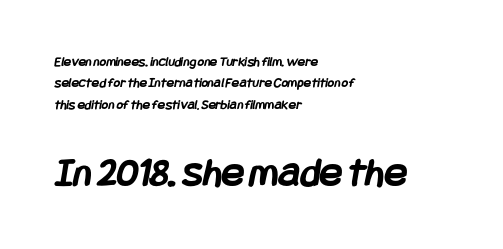
Q: Is the text bold? A: Yes.
Q: Is the typeface a serif or a sans-serif typeface? A: Sans-serif.
Q: Is the text underlined? A: No.
Q: How is the paragraph aligned? A: Left-aligned.
Q: Is the spacing between letters normal or unusually wide? A: Normal.
Q: Is the spacing between lines tight, normal or loose? A: Normal.
Q: Which block of text is set in a larger size, the first (top) or the second (bottom)? A: The second (bottom) one.
Q: Width (condensed, normal, or wide)? A: Condensed.
Q: Stroke contrast? A: Low.
Q: x-height? A: Large.
